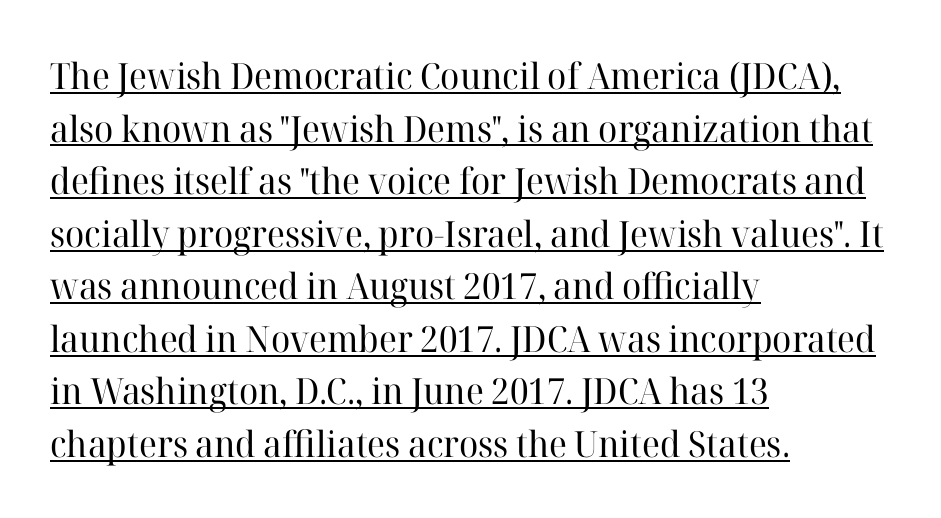
The image shows 36 px regular-weight serif type, upright; set left-aligned, normal line spacing (1.46x), normal letter spacing, underlined; high stroke contrast and a medium x-height.
